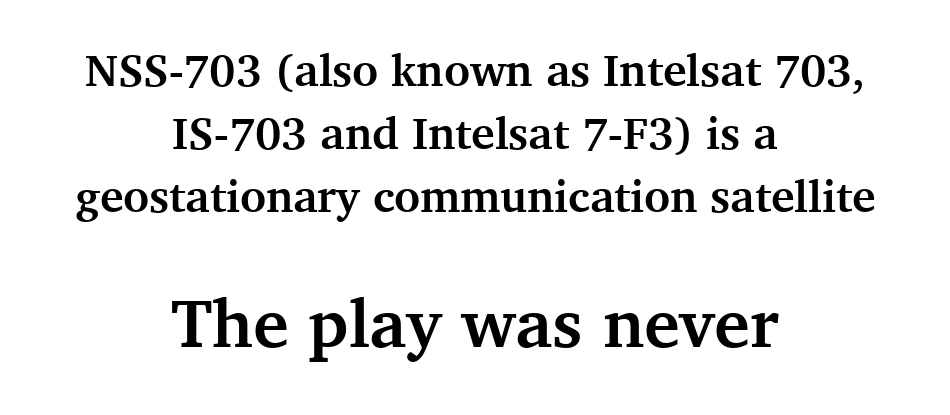
{"serif": "yes", "italic": "no", "bold": "yes", "weight": "semibold", "width": "normal", "stroke_contrast": "medium", "x_height": "medium", "monospaced": "no", "underline": "no", "align": "center", "line_spacing": "normal", "line_spacing_ratio": 1.4, "letter_spacing": "normal", "letter_spacing_em": 0.0, "larger_block": "second", "size_ratio": 1.51, "glyph_px": 68}
